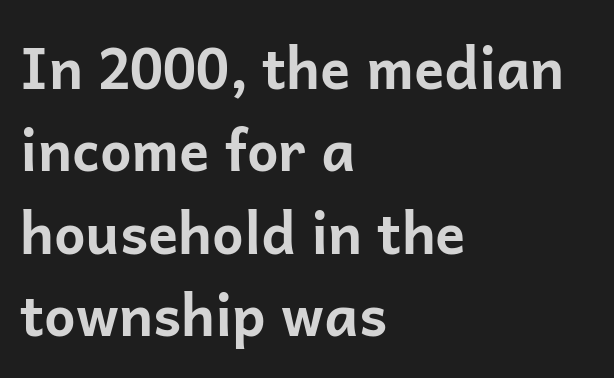
{"serif": "no", "italic": "no", "bold": "yes", "weight": "bold", "width": "normal", "stroke_contrast": "low", "x_height": "medium", "monospaced": "no", "underline": "no", "align": "left", "line_spacing": "normal", "line_spacing_ratio": 1.47, "letter_spacing": "normal", "letter_spacing_em": 0.0, "glyph_px": 56}
